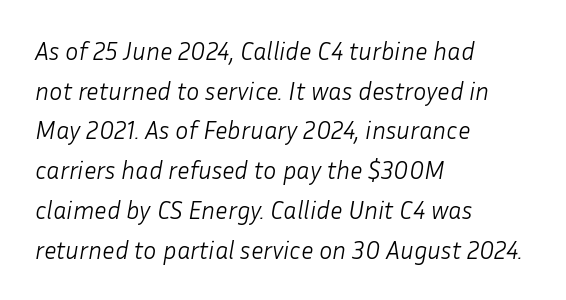
Does the leading feel generous? No, just average. Default kerning and tracking; the words read as compact shapes. Every character sits at an angle, as italics do. Weight: in the light-to-regular range. Reading down the block, your eye returns to a fixed left position each line. The area under the type is left untouched.
